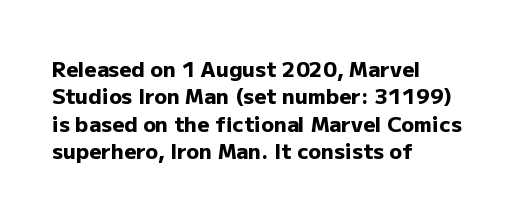
{"italic": "no", "bold": "yes", "underline": "no", "align": "left", "line_spacing": "normal", "line_spacing_ratio": 1.3, "letter_spacing": "normal", "letter_spacing_em": 0.0, "glyph_px": 21}
